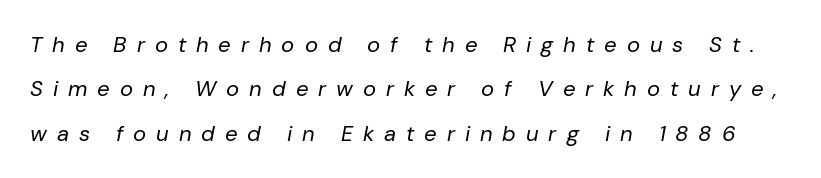
{"italic": "yes", "lean": "right", "slant_degrees": 10, "bold": "no", "underline": "no", "line_spacing": "loose", "line_spacing_ratio": 2.02, "letter_spacing": "wide", "letter_spacing_em": 0.45, "glyph_px": 22}
